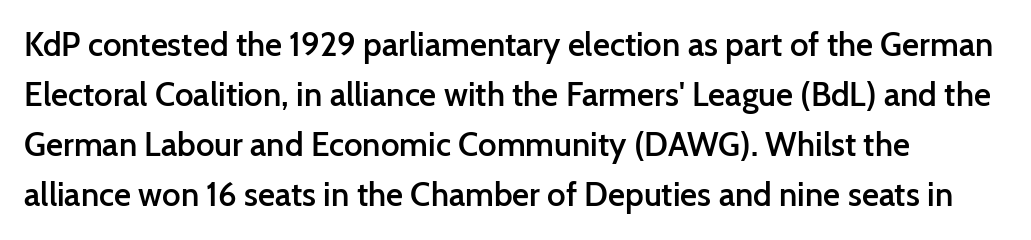
{"serif": "no", "italic": "no", "bold": "semi", "weight": "semibold", "width": "normal", "stroke_contrast": "low", "x_height": "medium", "monospaced": "no", "underline": "no", "line_spacing": "normal", "line_spacing_ratio": 1.52, "letter_spacing": "normal", "letter_spacing_em": 0.0, "glyph_px": 33}
